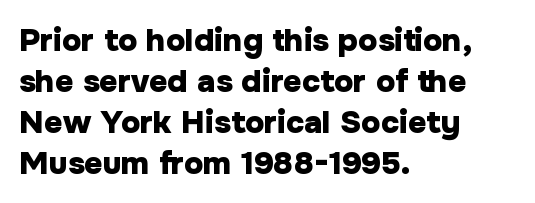
Q: Is the text bold? A: Yes.
Q: Is the text italic (slanted)? A: No, it is upright.
Q: Is the typeface a serif or a sans-serif typeface? A: Sans-serif.
Q: Is the text underlined? A: No.
Q: How is the paragraph aligned? A: Left-aligned.
Q: Is the spacing between letters normal or unusually wide? A: Normal.
Q: Is the spacing between lines tight, normal or loose? A: Normal.
Q: Width (condensed, normal, or wide)? A: Normal.
Q: Stroke contrast? A: Low.
Q: x-height? A: Medium.
Q: Monospaced? A: No.
